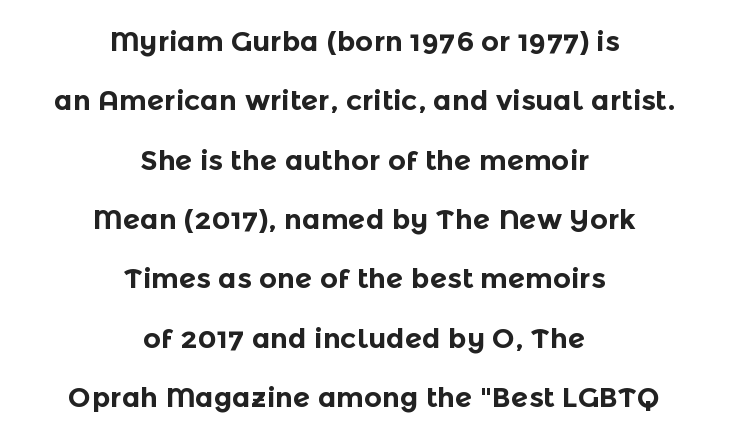
Q: Is the text bold? A: Yes.
Q: Is the text italic (slanted)? A: No, it is upright.
Q: Is the typeface a serif or a sans-serif typeface? A: Sans-serif.
Q: Is the text underlined? A: No.
Q: How is the paragraph aligned? A: Centered.
Q: Is the spacing between letters normal or unusually wide? A: Normal.
Q: Is the spacing between lines tight, normal or loose? A: Loose.
Q: Width (condensed, normal, or wide)? A: Normal.
Q: x-height? A: Medium.
Q: Monospaced? A: No.
